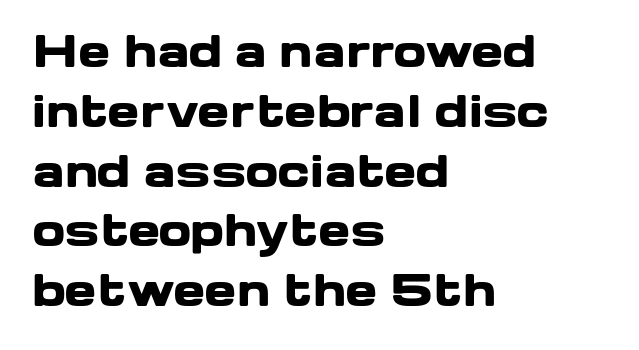
{"serif": "no", "italic": "no", "bold": "yes", "weight": "heavy", "width": "wide", "stroke_contrast": "low", "x_height": "medium", "monospaced": "no", "underline": "no", "align": "left", "line_spacing": "normal", "line_spacing_ratio": 1.39, "letter_spacing": "normal", "letter_spacing_em": 0.0, "glyph_px": 43}
